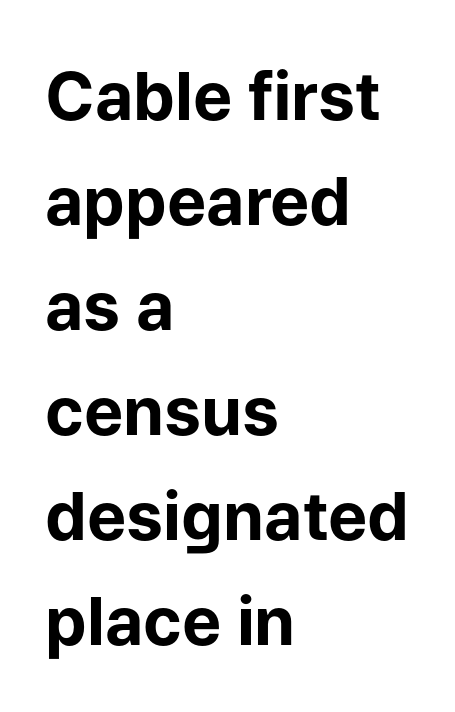
The image shows 66 px bold sans-serif type, upright; set left-aligned, normal line spacing (1.59x), normal letter spacing, not underlined; low stroke contrast and a medium x-height.
